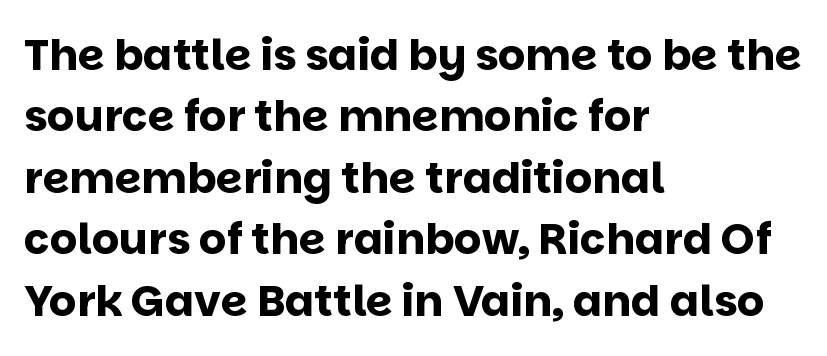
The image shows 43 px bold sans-serif type, upright; set left-aligned, normal line spacing (1.43x), normal letter spacing, not underlined; low stroke contrast and a large x-height.
